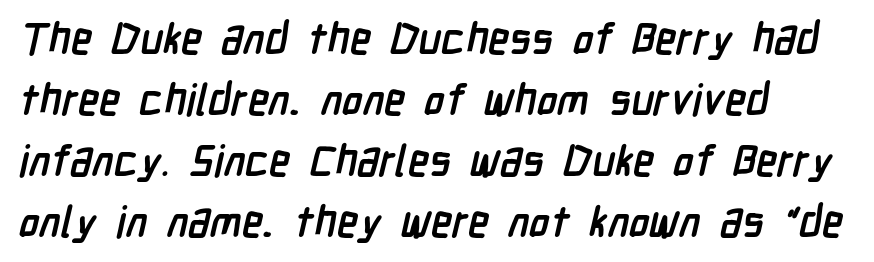
The vertical gap from one line to the next is medium. Compared with typical body copy, the letter spacing here is the same. The lines are quadded left. Is this a fixed-width face? No — the glyphs have proportional, varying widths. On the weight axis this lands at bold, roughly 700. Lines of text with bare space underneath.
